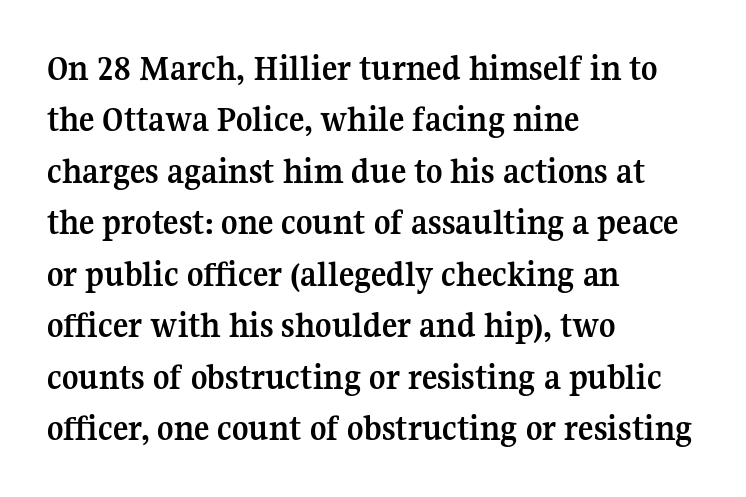
Q: Is the text bold? A: Yes.
Q: Is the text italic (slanted)? A: No, it is upright.
Q: Is the typeface a serif or a sans-serif typeface? A: Serif.
Q: Is the text underlined? A: No.
Q: How is the paragraph aligned? A: Left-aligned.
Q: Is the spacing between letters normal or unusually wide? A: Normal.
Q: Is the spacing between lines tight, normal or loose? A: Normal.
Q: Width (condensed, normal, or wide)? A: Normal.
Q: Stroke contrast? A: Medium.
Q: x-height? A: Medium.
Q: Monospaced? A: No.
